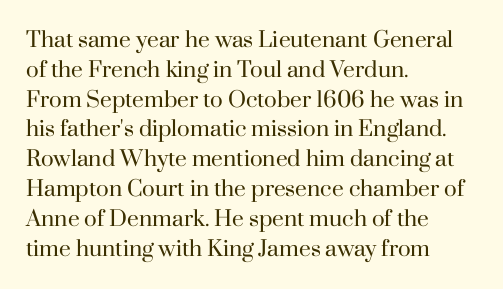
Quick note: interline space is typical. Nothing unusual about the tracking: characters are spaced as the font intends. Unmarked baselines from the first word to the last. No italicization has been applied; the sample stays upright.
